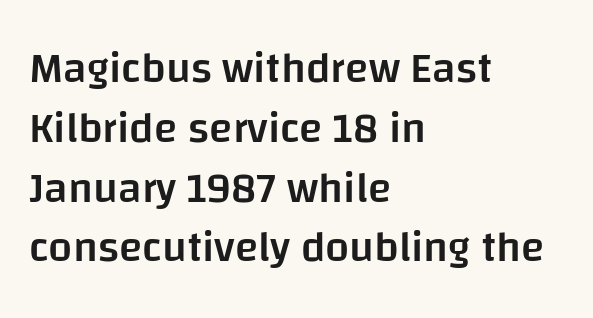
The image shows 43 px semibold sans-serif type, upright; set left-aligned, normal line spacing (1.39x), normal letter spacing, not underlined; low stroke contrast and a large x-height.
